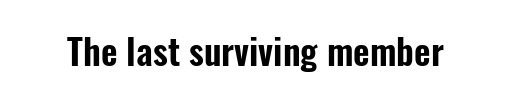
{"serif": "no", "italic": "no", "width": "condensed", "stroke_contrast": "low", "x_height": "medium", "monospaced": "no", "underline": "no", "letter_spacing": "normal", "letter_spacing_em": 0.0, "glyph_px": 36}
